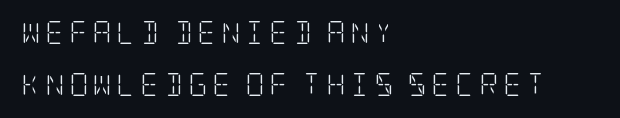
The image shows 23 px text type, upright; set left-aligned, loose line spacing (2.28x), unusually wide letter spacing (+0.22 em), not underlined.
